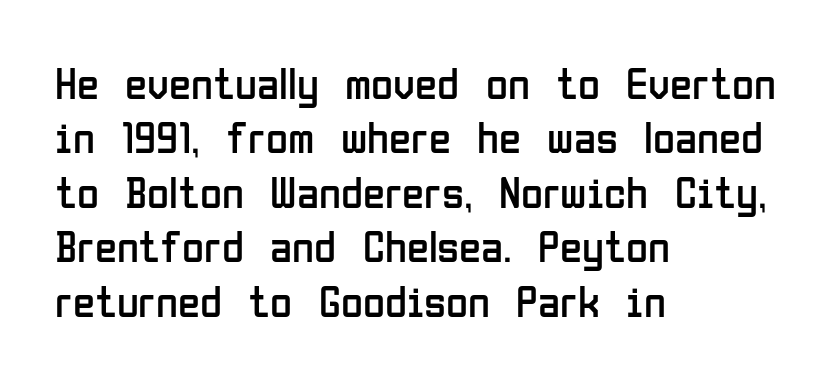
{"serif": "no", "italic": "no", "bold": "no", "weight": "regular", "width": "condensed", "stroke_contrast": "low", "x_height": "medium", "monospaced": "no", "underline": "no", "align": "left", "line_spacing_ratio": 1.21, "letter_spacing": "normal", "letter_spacing_em": 0.0, "glyph_px": 45}
